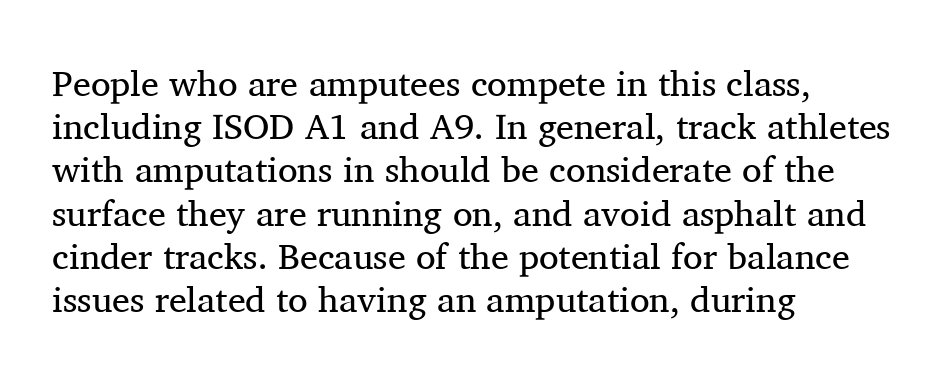
{"serif": "yes", "italic": "no", "bold": "no", "weight": "regular", "width": "normal", "stroke_contrast": "medium", "x_height": "medium", "monospaced": "no", "underline": "no", "align": "left", "line_spacing_ratio": 1.2, "letter_spacing": "normal", "letter_spacing_em": 0.0, "glyph_px": 36}
